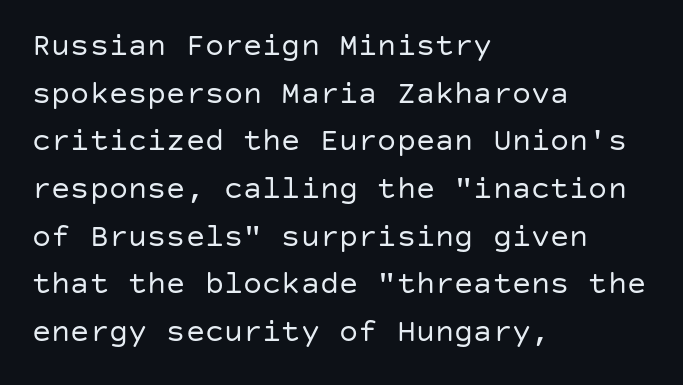
{"serif": "no", "italic": "no", "bold": "no", "weight": "regular", "width": "normal", "stroke_contrast": "low", "x_height": "large", "underline": "no", "align": "left", "line_spacing": "normal", "line_spacing_ratio": 1.49, "letter_spacing": "normal", "letter_spacing_em": 0.0, "glyph_px": 32}
